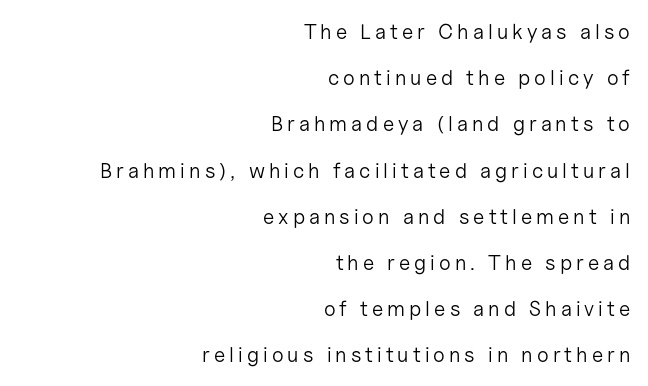
The image shows 21 px text type, upright; set right-aligned, loose line spacing (2.2x), not underlined.
